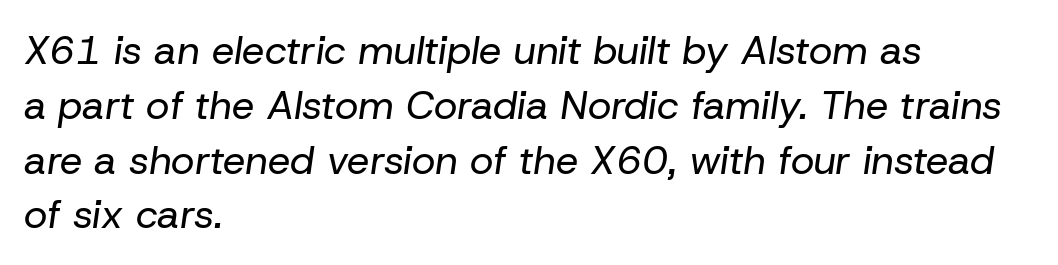
A student would call this left alignment; a typographer would say flush left, rag right. Each stroke keeps to a modest, everyday thickness or less. Do the characters align in a grid? No, the font is proportional. The rendering applies a slant to the glyphs. Summary of vertical rhythm: regular, with standard interline spacing.
